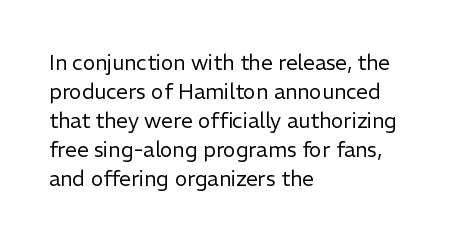
Q: Is the text bold? A: No.
Q: Is the text italic (slanted)? A: No, it is upright.
Q: Is the text underlined? A: No.
Q: How is the paragraph aligned? A: Left-aligned.
Q: Is the spacing between letters normal or unusually wide? A: Normal.
Q: Is the spacing between lines tight, normal or loose? A: Normal.
